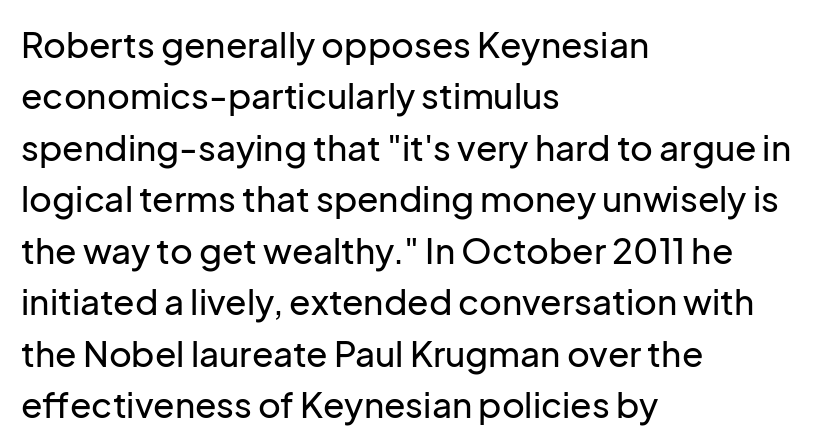
These lines keep a tight, regular rhythm from letter to letter. Teacher's note: observe the even left margin — that is flush-left alignment. Check the space under the baseline: it is left empty. Each letter's strokes conclude bluntly, with no projecting serifs. Is this a fixed-width face? No — the glyphs have proportional, varying widths.
